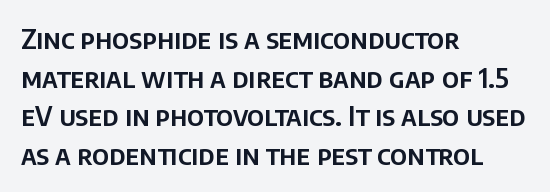
{"italic": "no", "underline": "no", "align": "left", "line_spacing": "normal", "line_spacing_ratio": 1.43, "letter_spacing": "normal", "letter_spacing_em": 0.0, "glyph_px": 27}
